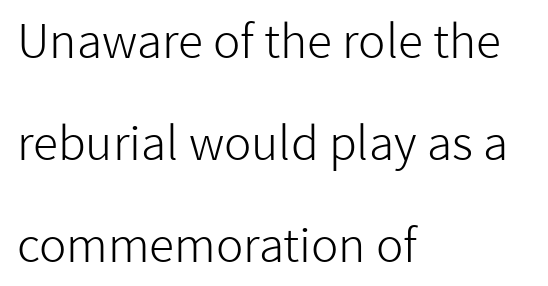
Q: Is the text bold? A: No.
Q: Is the text italic (slanted)? A: No, it is upright.
Q: Is the typeface a serif or a sans-serif typeface? A: Sans-serif.
Q: Is the text underlined? A: No.
Q: How is the paragraph aligned? A: Left-aligned.
Q: Is the spacing between letters normal or unusually wide? A: Normal.
Q: Is the spacing between lines tight, normal or loose? A: Loose.
Q: Width (condensed, normal, or wide)? A: Normal.
Q: Stroke contrast? A: Low.
Q: x-height? A: Medium.
Q: Monospaced? A: No.
